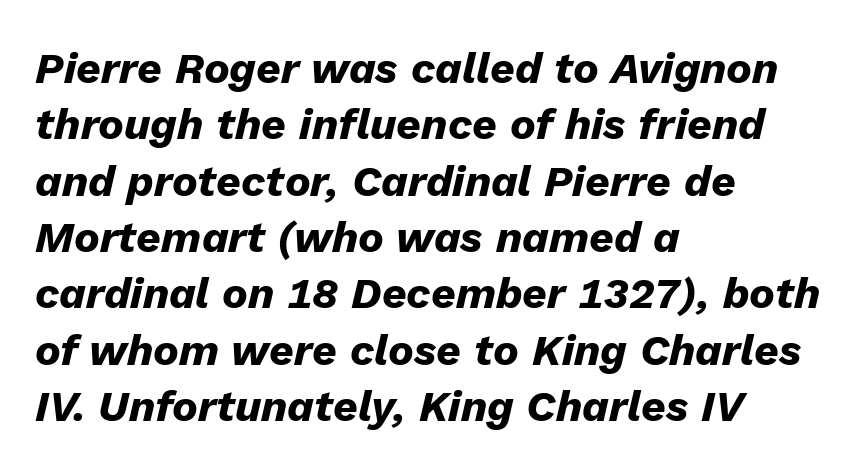
The image shows 43 px heavy type, italic (leaning right); set left-aligned, normal line spacing (1.31x), normal letter spacing, not underlined; low stroke contrast and a medium x-height.
